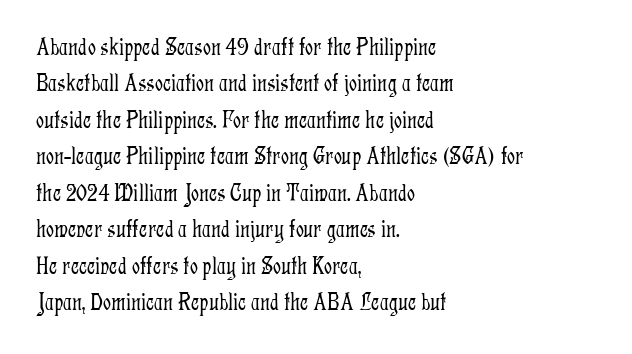
The image shows 25 px text type, upright; set left-aligned, normal line spacing (1.46x), normal letter spacing, not underlined.
